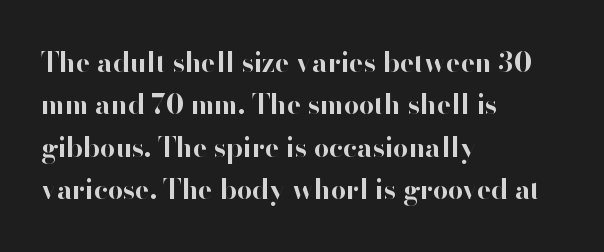
{"italic": "no", "bold": "yes", "underline": "no", "align": "left", "line_spacing": "normal", "line_spacing_ratio": 1.57, "letter_spacing": "normal", "letter_spacing_em": 0.0, "glyph_px": 27}
